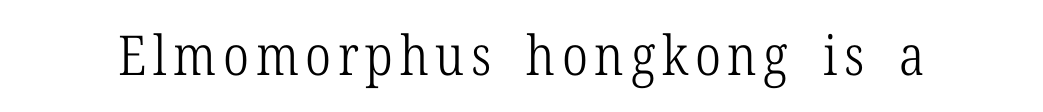
Q: Is the text bold? A: No.
Q: Is the text italic (slanted)? A: No, it is upright.
Q: Is the typeface a serif or a sans-serif typeface? A: Serif.
Q: Is the text underlined? A: No.
Q: Width (condensed, normal, or wide)? A: Condensed.
Q: Stroke contrast? A: Low.
Q: x-height? A: Medium.
Q: Monospaced? A: No.
